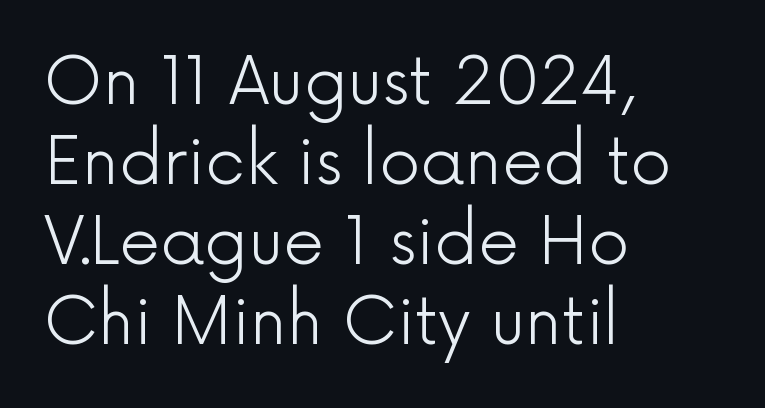
The image shows 65 px light sans-serif type, upright; set left-aligned, line spacing 1.23x, normal letter spacing, not underlined; a medium x-height.
